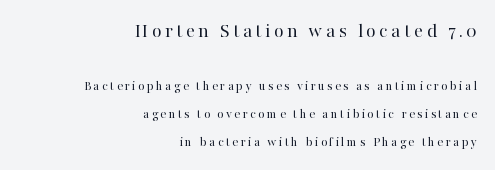
Nobody drew a line under any word here. The designer dialed line spacing up above the default. Characters remain perfectly vertical along every line. Ink coverage per letter is moderate at most.
